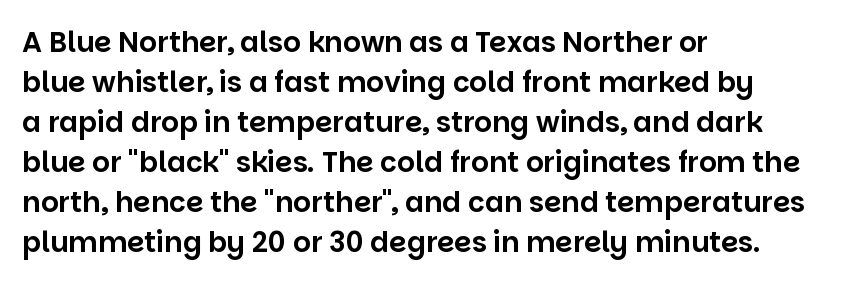
Rule under the text: the space is simply empty. All the whitespace from short lines collects on the right. The tracking reads as untouched default to a designer's eye. This is roman type, the default non-slanted kind. Here the designer chose a conventional face with non-uniform glyph widths.
